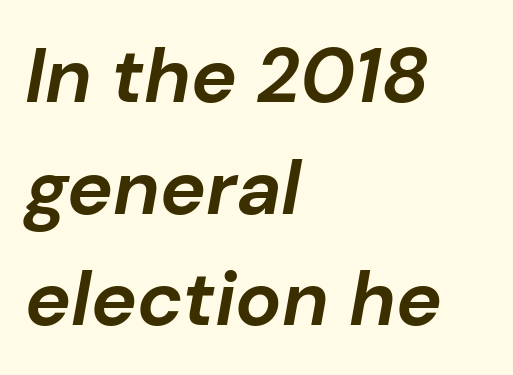
The image shows 77 px bold type, italic (leaning right); set left-aligned, normal line spacing (1.45x), normal letter spacing, not underlined; low stroke contrast and a medium x-height.
